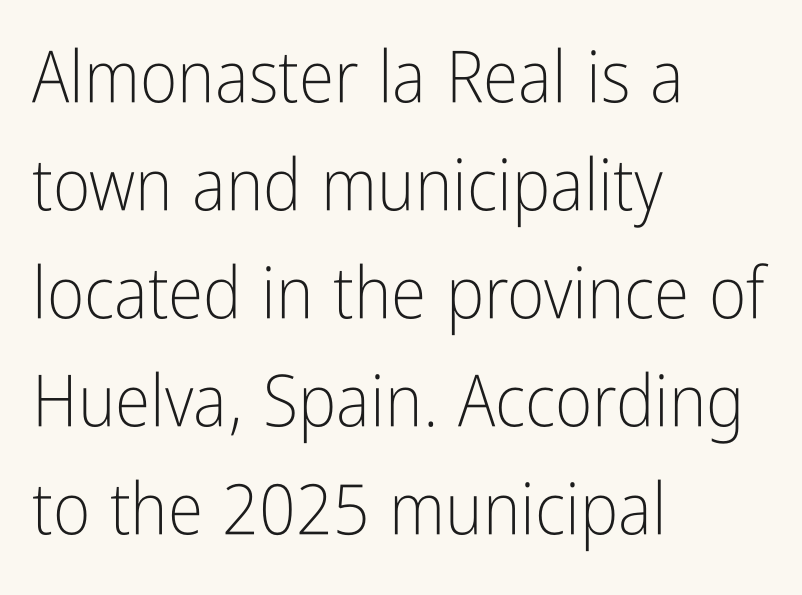
The image shows 72 px light, condensed sans-serif type, upright; set left-aligned, normal line spacing (1.5x), normal letter spacing, not underlined; low stroke contrast and a medium x-height.
